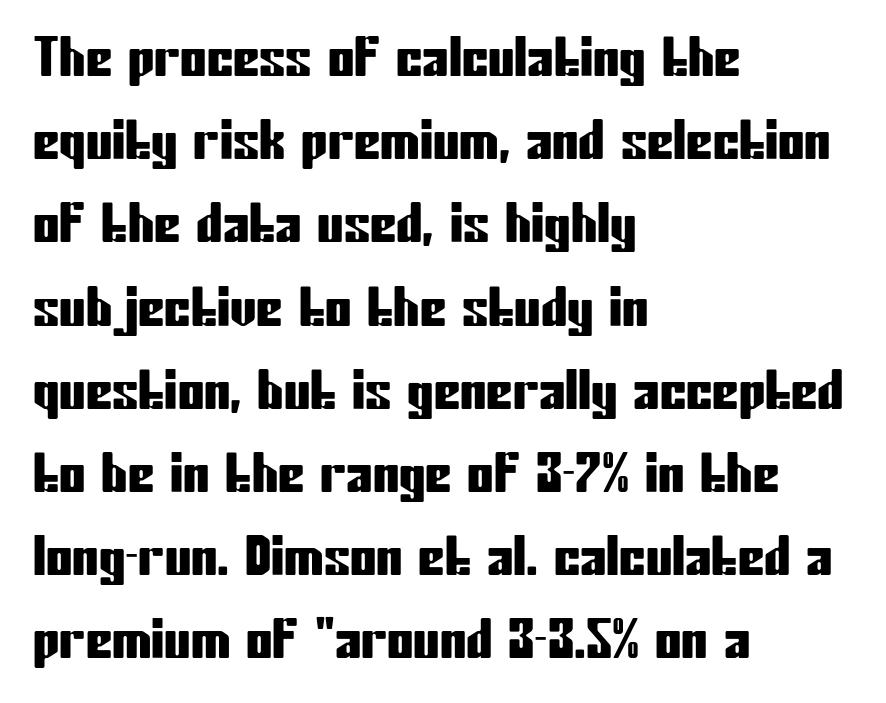
{"serif": "no", "italic": "no", "width": "condensed", "stroke_contrast": "low", "x_height": "medium", "monospaced": "no", "underline": "no", "align": "left", "line_spacing": "normal", "line_spacing_ratio": 1.57, "letter_spacing": "normal", "letter_spacing_em": 0.0, "glyph_px": 53}
